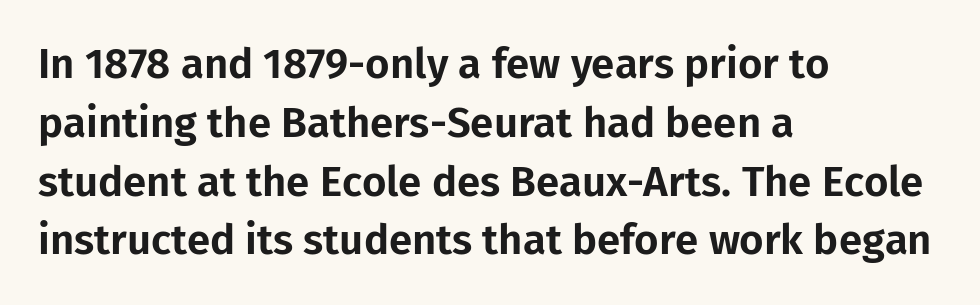
{"serif": "no", "italic": "no", "width": "normal", "stroke_contrast": "low", "x_height": "medium", "monospaced": "no", "underline": "no", "align": "left", "line_spacing": "normal", "line_spacing_ratio": 1.4, "letter_spacing": "normal", "letter_spacing_em": 0.0, "glyph_px": 42}
